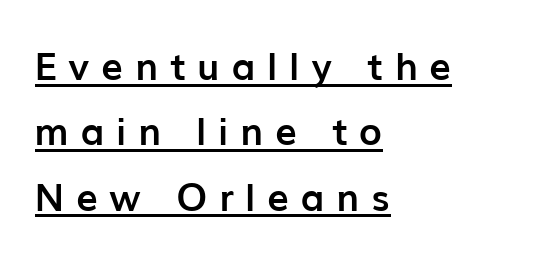
The image shows 38 px semibold sans-serif type, upright; set left-aligned, line spacing 1.72x, unusually wide letter spacing (+0.32 em), underlined; low stroke contrast and a medium x-height.
